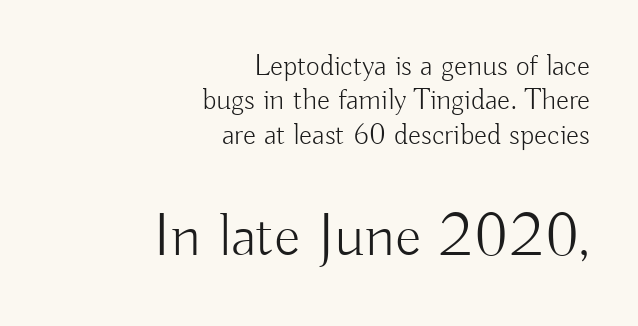
Q: Is the text bold? A: No.
Q: Is the text italic (slanted)? A: No, it is upright.
Q: Is the typeface a serif or a sans-serif typeface? A: Sans-serif.
Q: Is the text underlined? A: No.
Q: How is the paragraph aligned? A: Right-aligned.
Q: Is the spacing between letters normal or unusually wide? A: Normal.
Q: Is the spacing between lines tight, normal or loose? A: Tight.
Q: Which block of text is set in a larger size, the first (top) or the second (bottom)? A: The second (bottom) one.
Q: Width (condensed, normal, or wide)? A: Normal.
Q: Stroke contrast? A: Low.
Q: x-height? A: Small.
Q: Monospaced? A: No.
